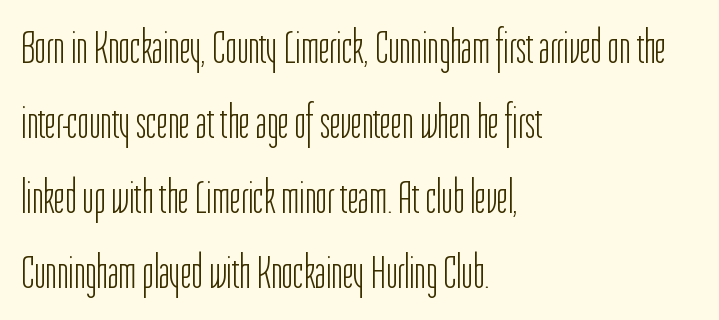
Honestly, the letter spacing is just normal — you wouldn't notice it. Is this a fixed-width face? No — the glyphs have proportional, varying widths. Clear beneath every line of the passage. The typesetting does not lean heavy: it is not bold. One glance says typical: line gaps are just what's usual.
